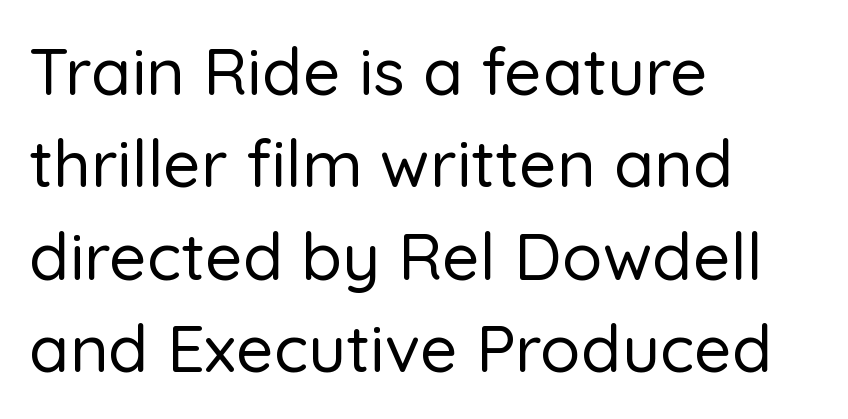
Q: Is the text italic (slanted)? A: No, it is upright.
Q: Is the typeface a serif or a sans-serif typeface? A: Sans-serif.
Q: Is the text underlined? A: No.
Q: How is the paragraph aligned? A: Left-aligned.
Q: Is the spacing between letters normal or unusually wide? A: Normal.
Q: Is the spacing between lines tight, normal or loose? A: Normal.
Q: Width (condensed, normal, or wide)? A: Normal.
Q: Stroke contrast? A: Low.
Q: x-height? A: Medium.
Q: Monospaced? A: No.
